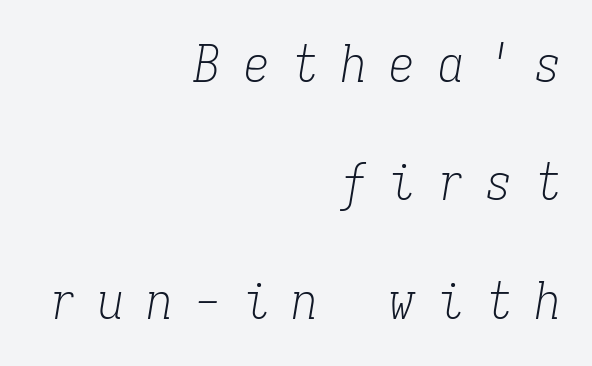
{"serif": "yes", "italic": "yes", "lean": "right", "slant_degrees": 9, "bold": "no", "weight": "light", "width": "condensed", "stroke_contrast": "low", "x_height": "medium", "monospaced": "yes", "underline": "no", "align": "right", "line_spacing": "loose", "line_spacing_ratio": 2.32, "letter_spacing": "wide", "letter_spacing_em": 0.45, "glyph_px": 51}
